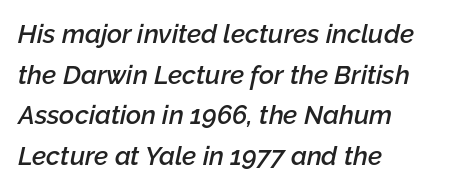
Line spacing here is normal. Characters follow at the spacing the type designer built in. The rendering uses a semibold face; strokes are thickened but not to full bold. Bare-footed words on every line. Notice how the passage keeps a crisp vertical edge on the left only. Quick note: italic.
